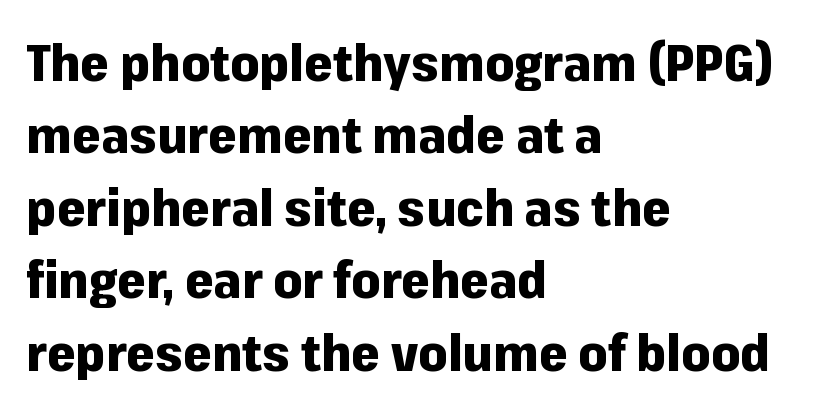
The image shows 51 px heavy sans-serif type, upright; set left-aligned, normal line spacing (1.42x), normal letter spacing, not underlined; low stroke contrast and a medium x-height.
